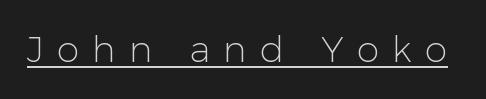
The image shows 36 px light sans-serif type, upright; set unusually wide letter spacing (+0.37 em), underlined; low stroke contrast and a medium x-height.
